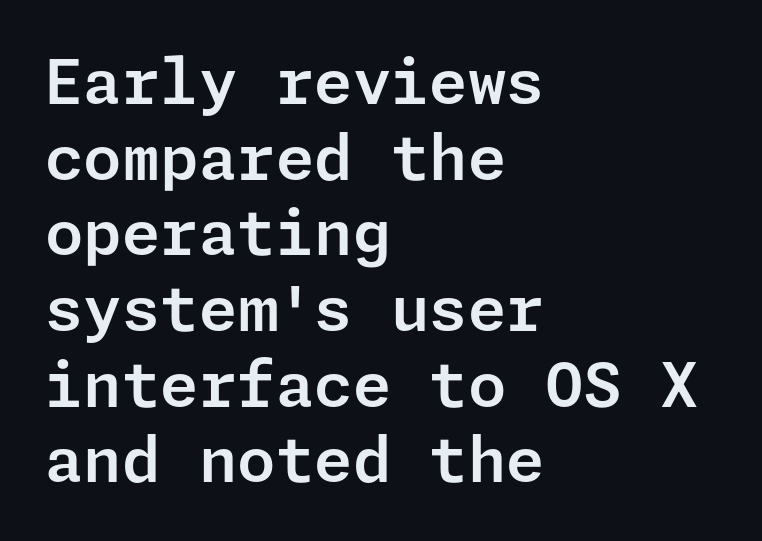
Q: Is the text italic (slanted)? A: No, it is upright.
Q: Is the typeface a serif or a sans-serif typeface? A: Sans-serif.
Q: Is the text underlined? A: No.
Q: How is the paragraph aligned? A: Left-aligned.
Q: Is the spacing between letters normal or unusually wide? A: Normal.
Q: Width (condensed, normal, or wide)? A: Normal.
Q: Stroke contrast? A: Low.
Q: x-height? A: Medium.
